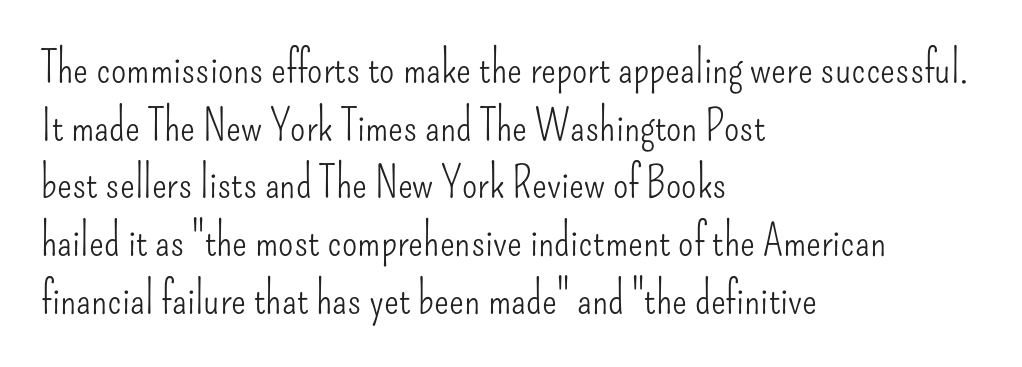
You could not count columns in this text — the font is proportionally spaced. If you drew a line through each stem, it would be perfectly vertical. Anything drawn beneath the words? Only blank space. You could call the tracking neutral — neither tight nor loose. No chunkiness to these letters — they're not bold.
